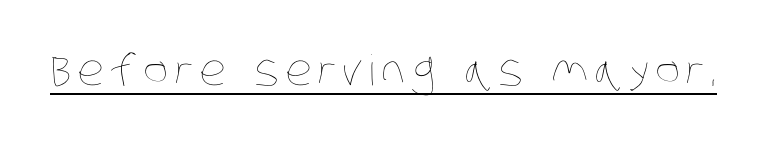
The image shows 42 px thin, condensed type; set underlined; low stroke contrast and a large x-height.
